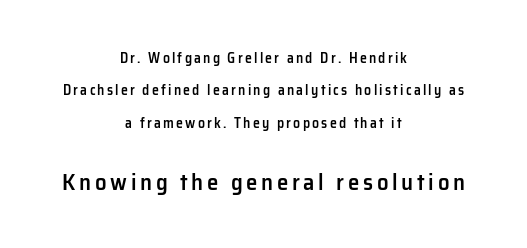
{"italic": "no", "bold": "semi", "underline": "no", "align": "center", "line_spacing": "loose", "line_spacing_ratio": 2.32, "larger_block": "second", "size_ratio": 1.64, "glyph_px": 23}
